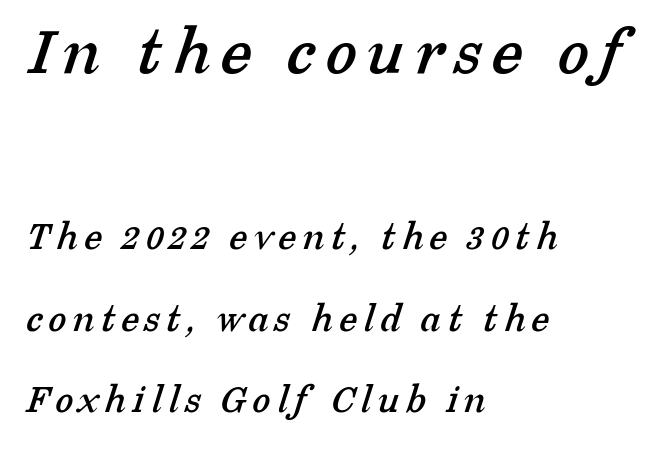
Q: Is the typeface a serif or a sans-serif typeface? A: Serif.
Q: Is the text underlined? A: No.
Q: How is the paragraph aligned? A: Left-aligned.
Q: Is the spacing between lines tight, normal or loose? A: Loose.
Q: Which block of text is set in a larger size, the first (top) or the second (bottom)? A: The first (top) one.
Q: Width (condensed, normal, or wide)? A: Normal.
Q: Stroke contrast? A: Low.
Q: x-height? A: Medium.
Q: Monospaced? A: No.
